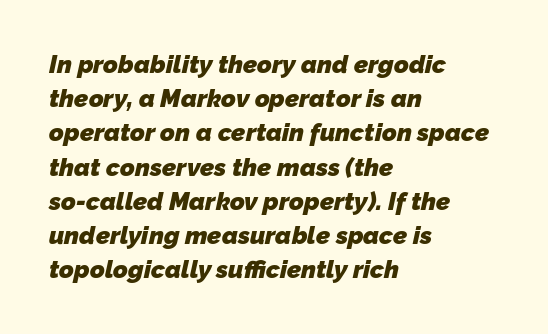
{"bold": "yes", "underline": "no", "align": "left", "line_spacing": "normal", "line_spacing_ratio": 1.37, "letter_spacing": "normal", "letter_spacing_em": 0.0, "glyph_px": 25}
